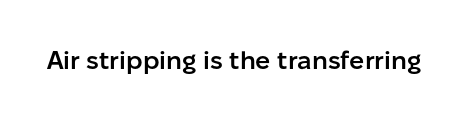
The image shows 25 px text type, upright; set normal letter spacing, not underlined.
